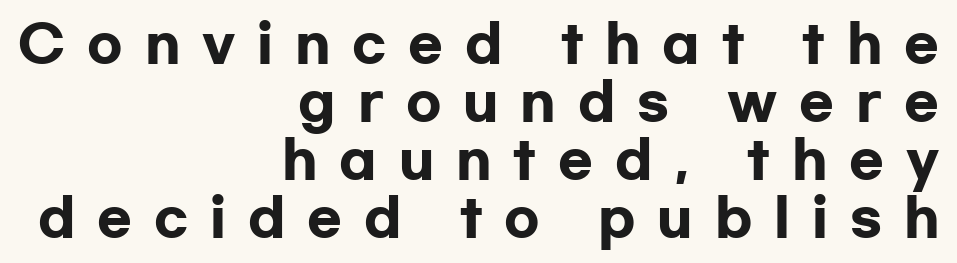
Q: Is the text bold? A: Yes.
Q: Is the text italic (slanted)? A: No, it is upright.
Q: Is the typeface a serif or a sans-serif typeface? A: Sans-serif.
Q: Is the text underlined? A: No.
Q: How is the paragraph aligned? A: Right-aligned.
Q: Is the spacing between letters normal or unusually wide? A: Unusually wide.
Q: Is the spacing between lines tight, normal or loose? A: Tight.
Q: Width (condensed, normal, or wide)? A: Wide.
Q: Stroke contrast? A: Low.
Q: x-height? A: Medium.
Q: Monospaced? A: No.
